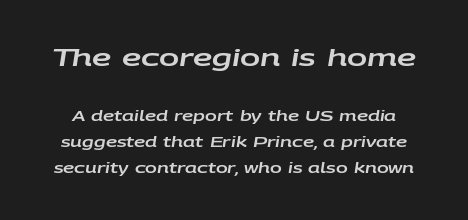
Caption: standard tracking, unaltered. The letters in the upper block stand taller than those in the block below. The letters are slanted; this is an italic face. The words here are not underlined.
